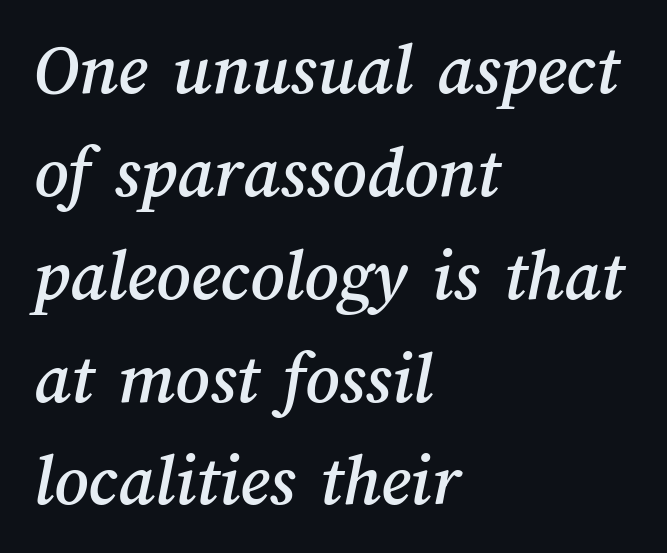
Glyph-to-glyph distance matches everyday printed text. These lines stack with their left ends in a neat column. Does the leading feel generous? No, just average. The foot of each line stays bare and open. Varying glyph widths throughout — classic text-font behaviour.
